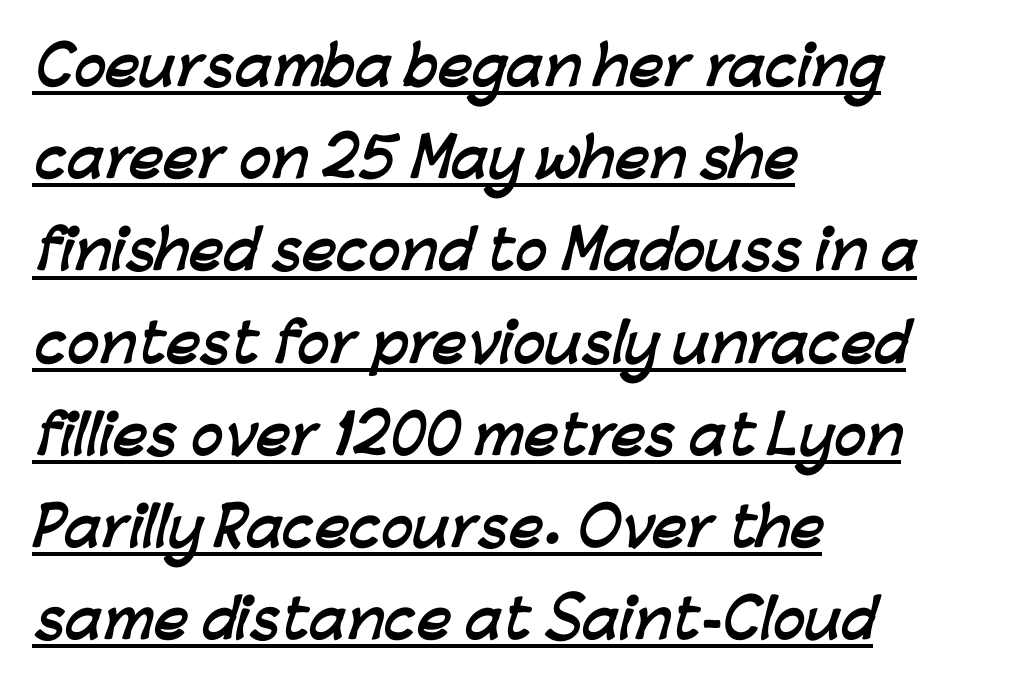
Q: Is the text bold? A: Yes.
Q: Is the typeface a serif or a sans-serif typeface? A: Sans-serif.
Q: Is the text underlined? A: Yes.
Q: How is the paragraph aligned? A: Left-aligned.
Q: Is the spacing between letters normal or unusually wide? A: Normal.
Q: Width (condensed, normal, or wide)? A: Normal.
Q: Stroke contrast? A: Low.
Q: x-height? A: Medium.
Q: Monospaced? A: No.
